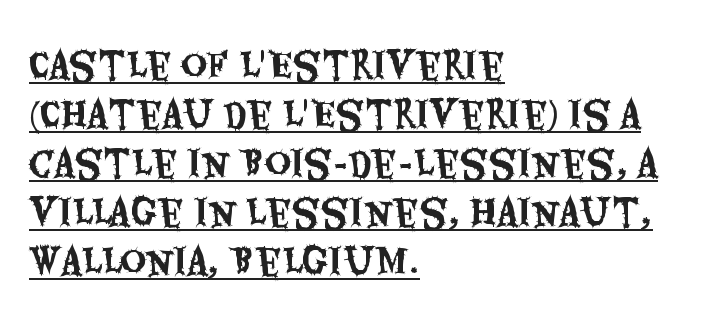
The image shows 36 px condensed sans-serif type, upright; set left-aligned, normal line spacing (1.36x), normal letter spacing, underlined; medium stroke contrast and a large x-height.
